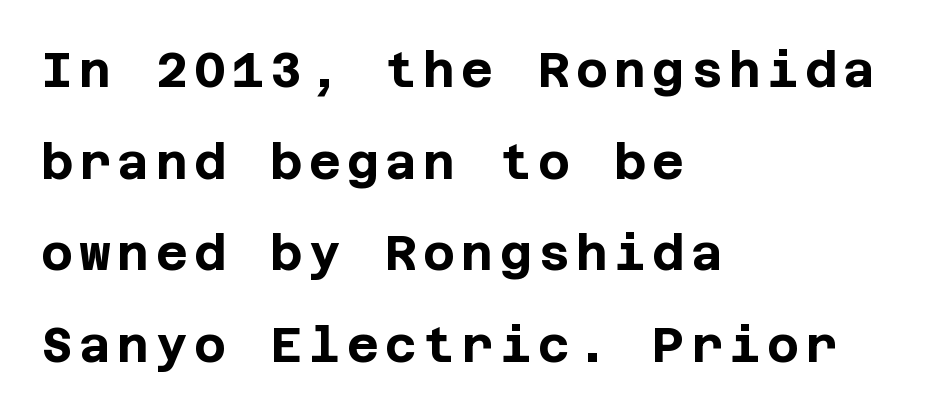
Q: Is the text bold? A: Yes.
Q: Is the text italic (slanted)? A: No, it is upright.
Q: Is the typeface a serif or a sans-serif typeface? A: Sans-serif.
Q: Is the text underlined? A: No.
Q: How is the paragraph aligned? A: Left-aligned.
Q: Width (condensed, normal, or wide)? A: Normal.
Q: Stroke contrast? A: Low.
Q: x-height? A: Large.
